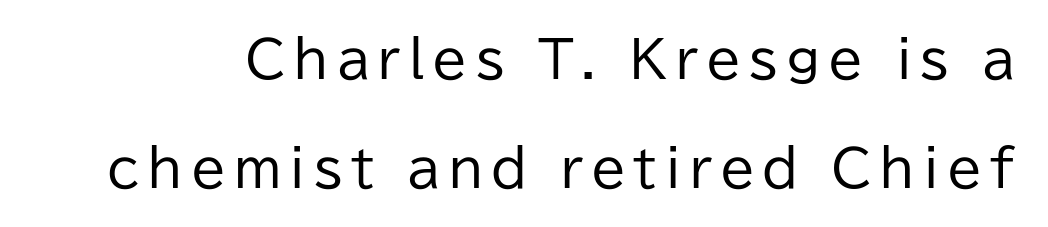
Q: Is the text bold? A: No.
Q: Is the text italic (slanted)? A: No, it is upright.
Q: Is the typeface a serif or a sans-serif typeface? A: Sans-serif.
Q: Is the text underlined? A: No.
Q: Is the spacing between lines tight, normal or loose? A: Loose.
Q: Width (condensed, normal, or wide)? A: Normal.
Q: Stroke contrast? A: Low.
Q: x-height? A: Medium.
Q: Monospaced? A: No.
